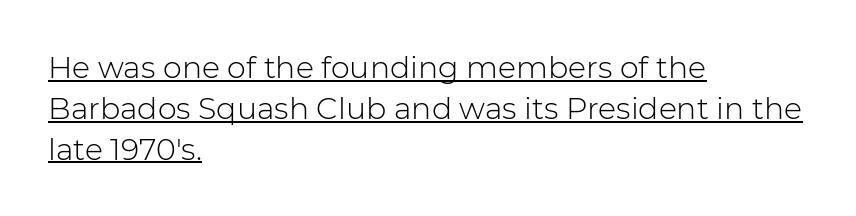
Q: Is the text bold? A: No.
Q: Is the text italic (slanted)? A: No, it is upright.
Q: Is the typeface a serif or a sans-serif typeface? A: Sans-serif.
Q: Is the text underlined? A: Yes.
Q: How is the paragraph aligned? A: Left-aligned.
Q: Is the spacing between letters normal or unusually wide? A: Normal.
Q: Is the spacing between lines tight, normal or loose? A: Normal.
Q: Width (condensed, normal, or wide)? A: Normal.
Q: Stroke contrast? A: Low.
Q: x-height? A: Medium.
Q: Monospaced? A: No.
